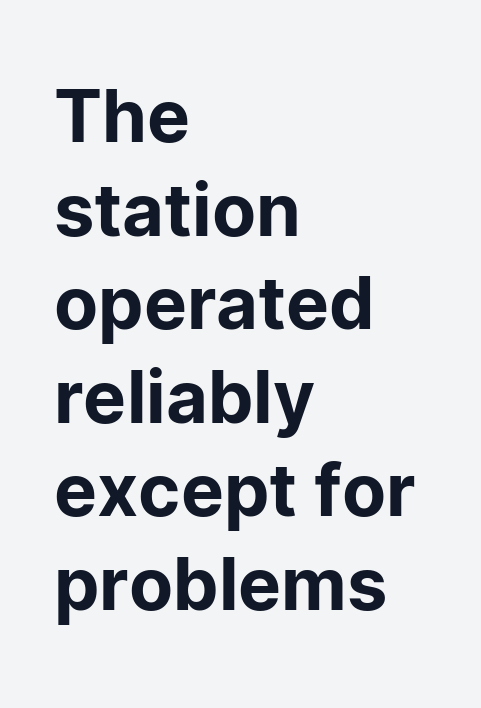
The image shows 72 px sans-serif type, upright; set left-aligned, normal line spacing (1.3x), normal letter spacing, not underlined; low stroke contrast and a medium x-height.
